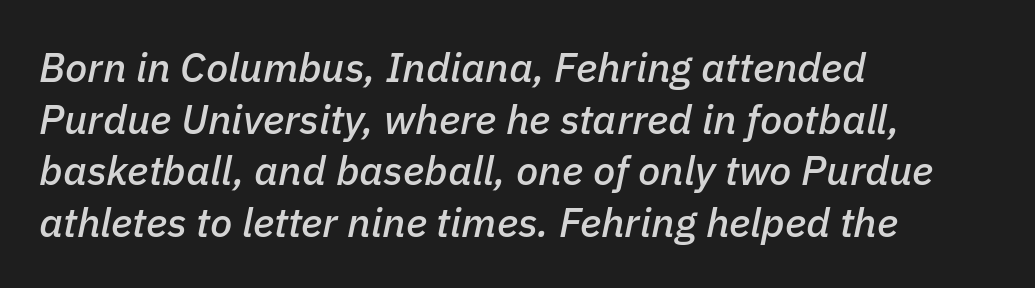
{"italic": "yes", "lean": "right", "slant_degrees": 11, "width": "normal", "stroke_contrast": "low", "x_height": "medium", "monospaced": "no", "underline": "no", "align": "left", "line_spacing": "normal", "line_spacing_ratio": 1.26, "letter_spacing": "normal", "letter_spacing_em": 0.0, "glyph_px": 41}
